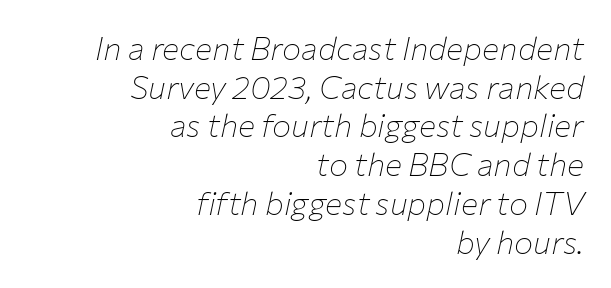
The image shows 32 px thin type, italic (leaning right); set right-aligned, line spacing 1.21x, normal letter spacing, not underlined; low stroke contrast and a medium x-height.
